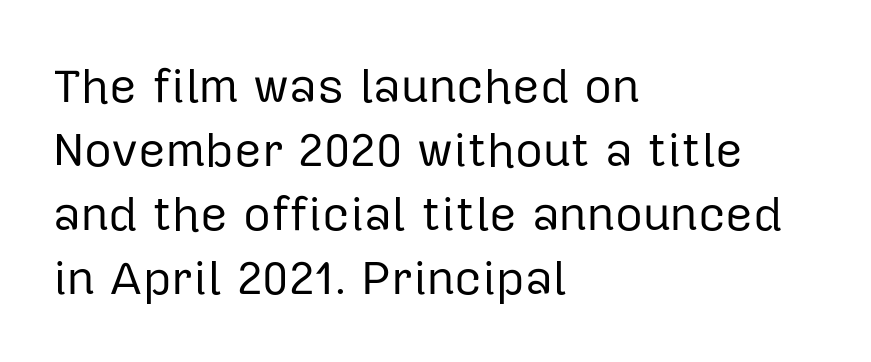
{"serif": "no", "italic": "no", "bold": "no", "weight": "regular", "width": "normal", "stroke_contrast": "low", "x_height": "medium", "monospaced": "no", "underline": "no", "align": "left", "line_spacing": "normal", "line_spacing_ratio": 1.33, "letter_spacing": "normal", "letter_spacing_em": 0.0, "glyph_px": 48}
